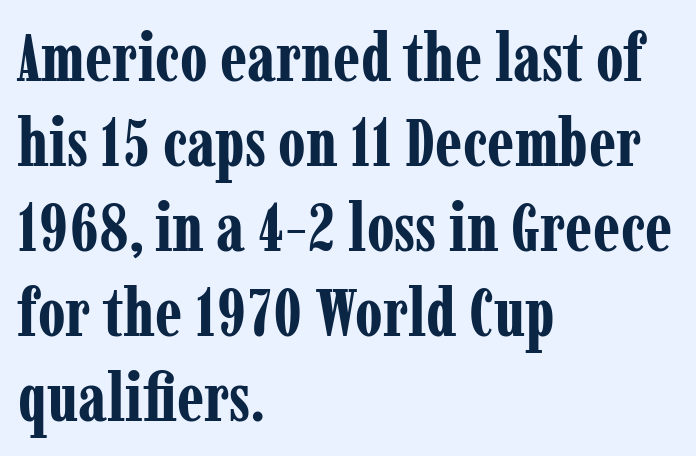
The image shows 67 px bold, condensed serif type, upright; set left-aligned, normal line spacing (1.27x), normal letter spacing, not underlined; low stroke contrast and a medium x-height.
